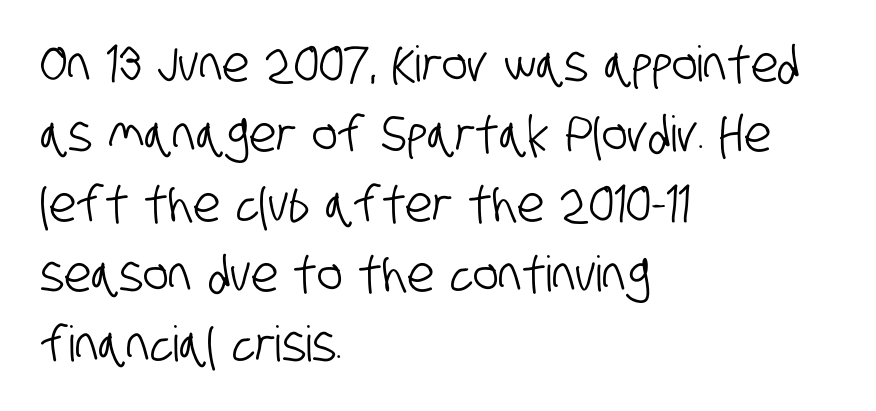
The passage shown is typed in a proportional face where columns would drift. One-word summary of the alignment: left. Between one letter and the next there's only the usual sliver of space. A normal amount of white space separates one row of letters from the next. A sans-serif font was chosen for this passage.
